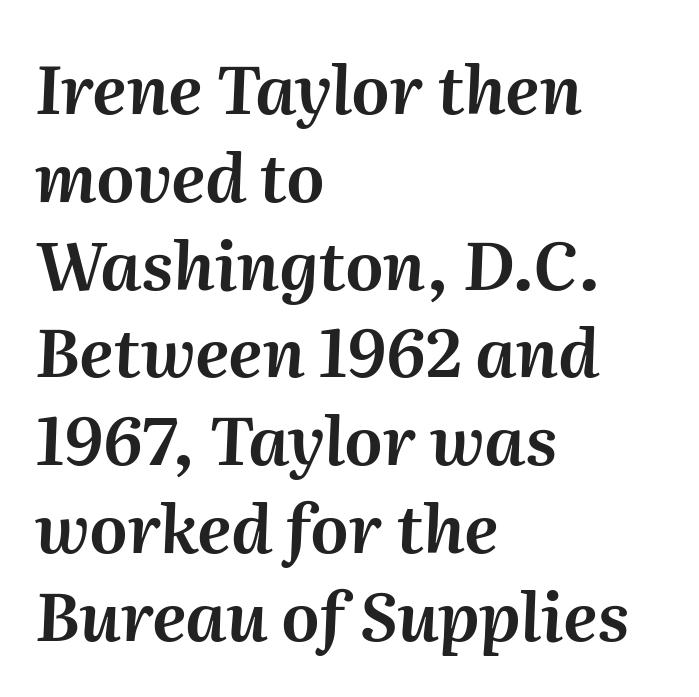
This rendering uses left alignment, leaving the right contour irregular. The words here are not underlined. Tracking value appears to be zero — textbook default spacing. Notice how the stems are inclined rather than vertical — that's the hallmark of italics. A normal amount of white space separates one row of letters from the next. Looks like regular typesetting: each glyph gets only the width it needs.
